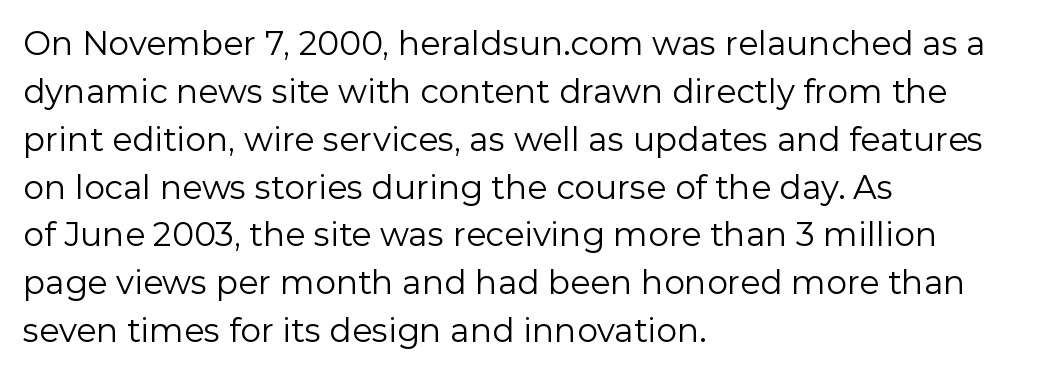
The image shows 33 px regular-weight sans-serif type, upright; set left-aligned, normal line spacing (1.45x), normal letter spacing, not underlined; low stroke contrast and a medium x-height.
